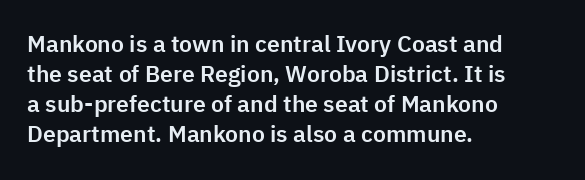
{"italic": "no", "underline": "no", "align": "left", "line_spacing": "normal", "line_spacing_ratio": 1.31, "letter_spacing": "normal", "letter_spacing_em": 0.0, "glyph_px": 23}
